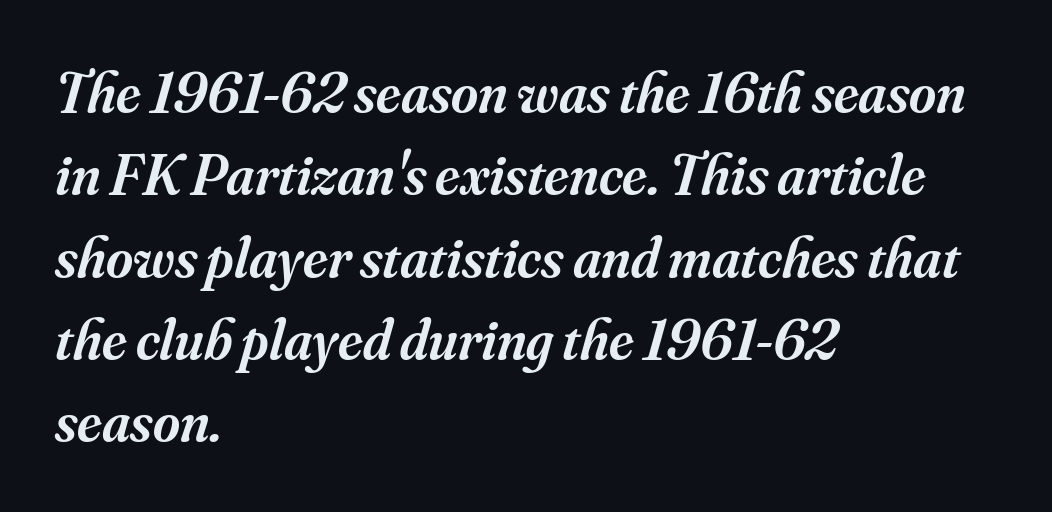
The image shows 58 px semibold serif type, italic (leaning right); set left-aligned, normal line spacing (1.42x), normal letter spacing, not underlined; medium stroke contrast and a small x-height.
